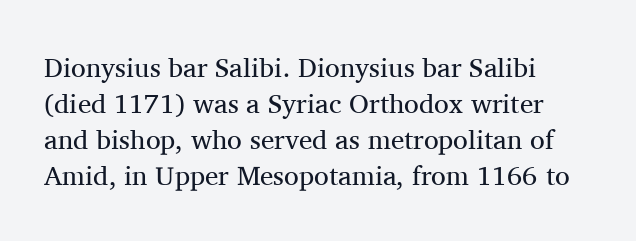
{"italic": "no", "bold": "no", "underline": "no", "align": "left", "line_spacing": "normal", "line_spacing_ratio": 1.33, "letter_spacing": "normal", "letter_spacing_em": 0.0, "glyph_px": 27}
